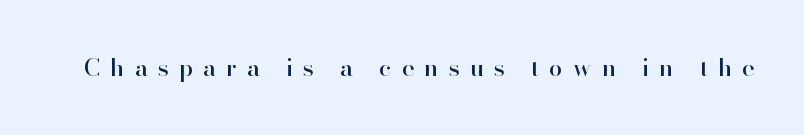
Q: Is the text italic (slanted)? A: No, it is upright.
Q: Is the text underlined? A: No.
Q: Is the spacing between letters normal or unusually wide? A: Unusually wide.
